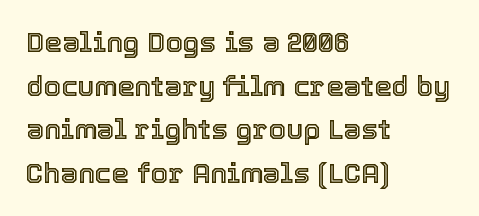
The image shows 28 px text type, upright; set left-aligned, normal line spacing (1.56x), normal letter spacing, not underlined; a medium x-height.
